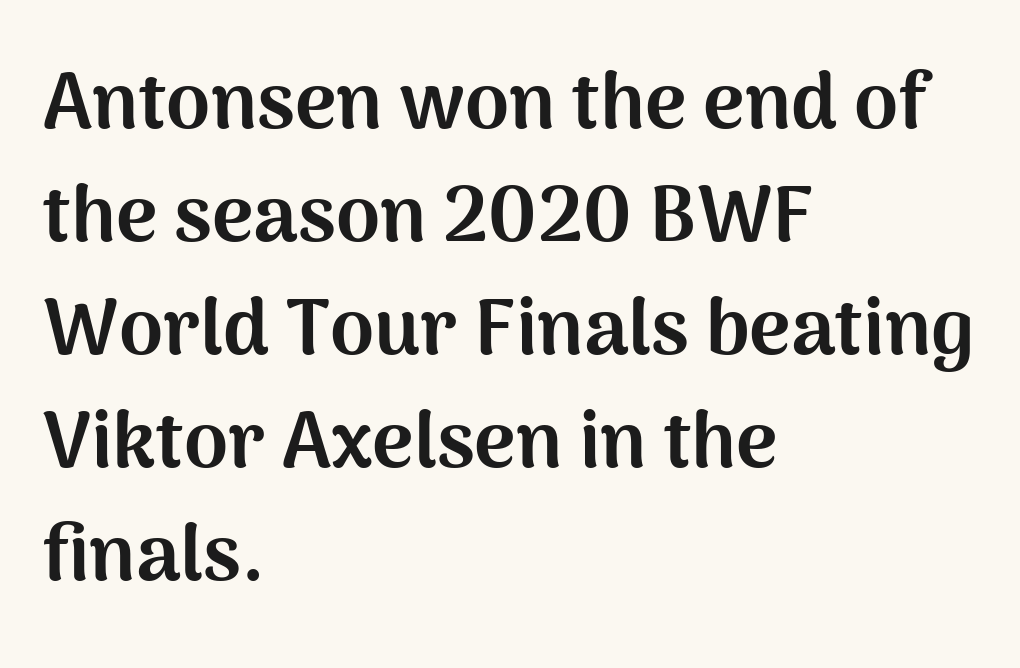
Q: Is the text bold? A: Yes.
Q: Is the text italic (slanted)? A: No, it is upright.
Q: Is the typeface a serif or a sans-serif typeface? A: Sans-serif.
Q: Is the text underlined? A: No.
Q: How is the paragraph aligned? A: Left-aligned.
Q: Is the spacing between letters normal or unusually wide? A: Normal.
Q: Is the spacing between lines tight, normal or loose? A: Normal.
Q: Width (condensed, normal, or wide)? A: Normal.
Q: Stroke contrast? A: Medium.
Q: x-height? A: Medium.
Q: Monospaced? A: No.
